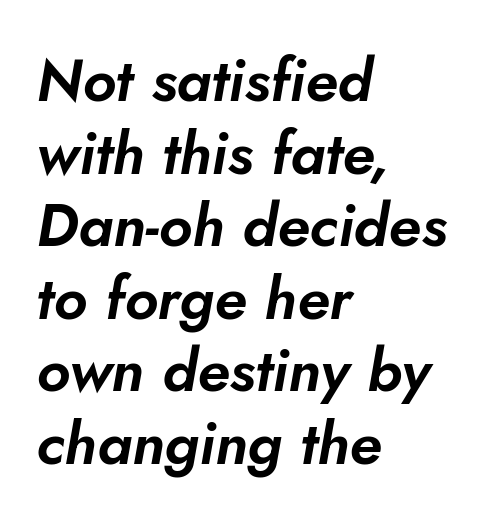
Q: Is the text italic (slanted)? A: Yes, it leans right by about 5 degrees.
Q: Is the text underlined? A: No.
Q: How is the paragraph aligned? A: Left-aligned.
Q: Is the spacing between letters normal or unusually wide? A: Normal.
Q: Width (condensed, normal, or wide)? A: Normal.
Q: Stroke contrast? A: Low.
Q: x-height? A: Small.
Q: Monospaced? A: No.
